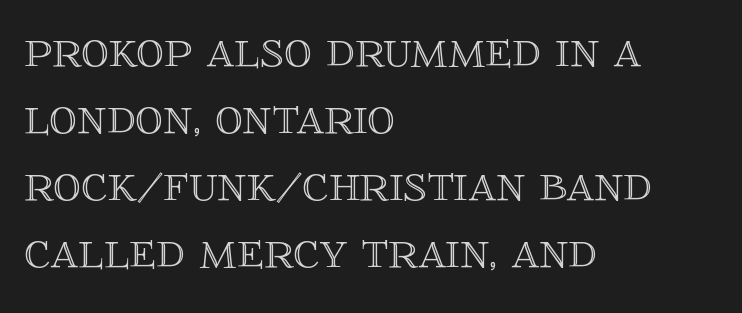
The image shows 55 px text type, upright; set left-aligned, line spacing 1.22x, normal letter spacing, not underlined; a large x-height.
